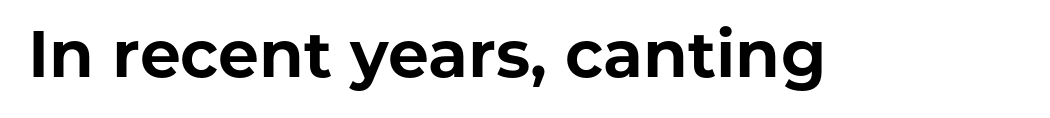
Q: Is the text bold? A: Yes.
Q: Is the text italic (slanted)? A: No, it is upright.
Q: Is the typeface a serif or a sans-serif typeface? A: Sans-serif.
Q: Is the text underlined? A: No.
Q: Is the spacing between letters normal or unusually wide? A: Normal.
Q: Width (condensed, normal, or wide)? A: Normal.
Q: Stroke contrast? A: Low.
Q: x-height? A: Medium.
Q: Monospaced? A: No.
